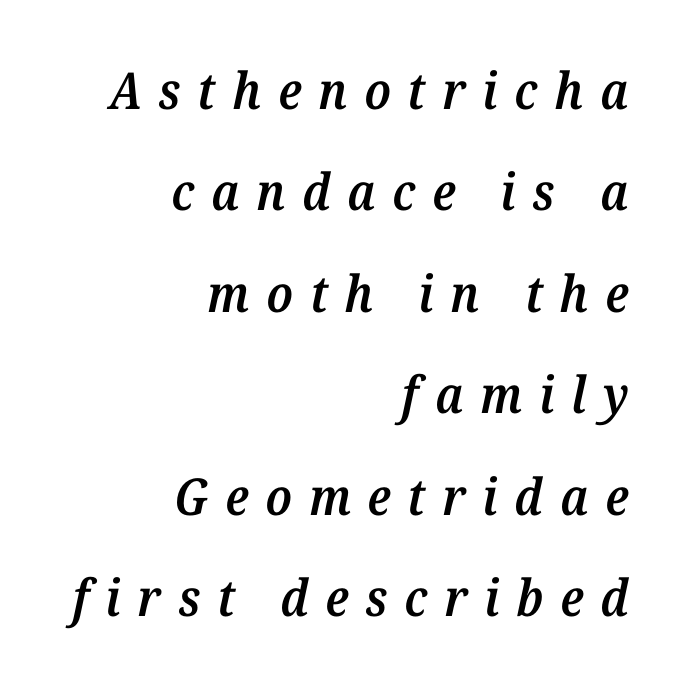
This sample uses an oblique cut, with every glyph tilted off the vertical. In CSS terms this would be text-align: right. Interline gaps are noticeably wide in this sample. What kind of face is this? One with serifs.
